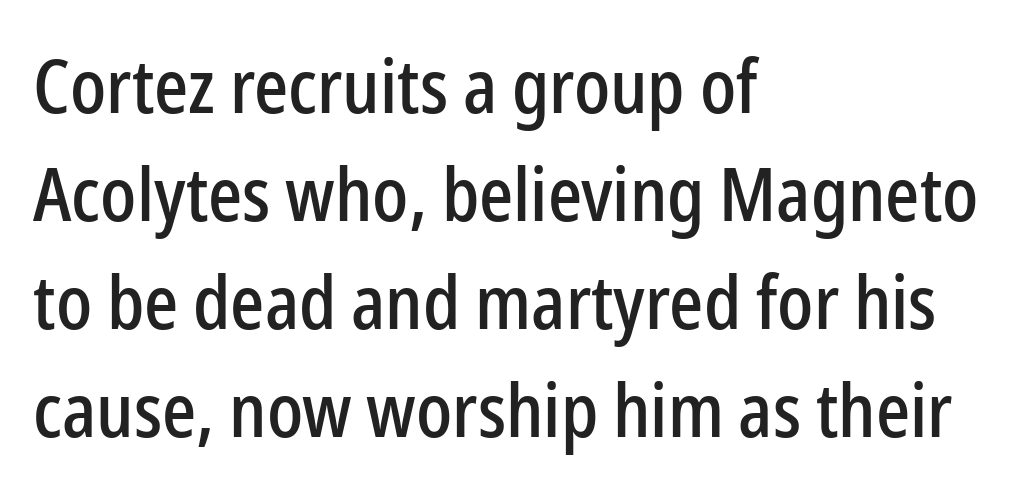
The image shows 75 px condensed sans-serif type, upright; set left-aligned, normal line spacing (1.44x), normal letter spacing, not underlined; low stroke contrast and a medium x-height.
